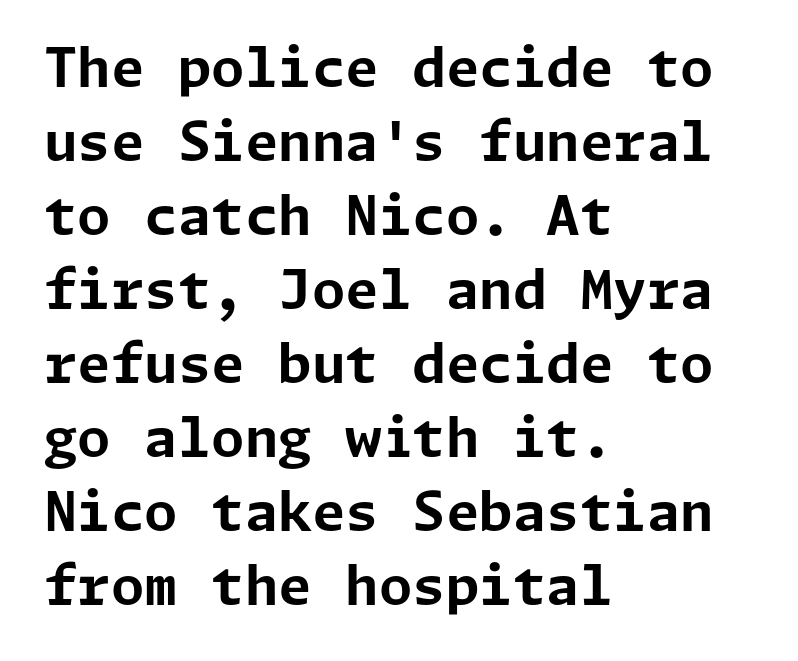
{"serif": "no", "italic": "no", "bold": "yes", "weight": "bold", "width": "normal", "stroke_contrast": "low", "x_height": "medium", "underline": "no", "align": "left", "line_spacing": "normal", "line_spacing_ratio": 1.37, "letter_spacing": "normal", "letter_spacing_em": 0.0, "glyph_px": 54}
